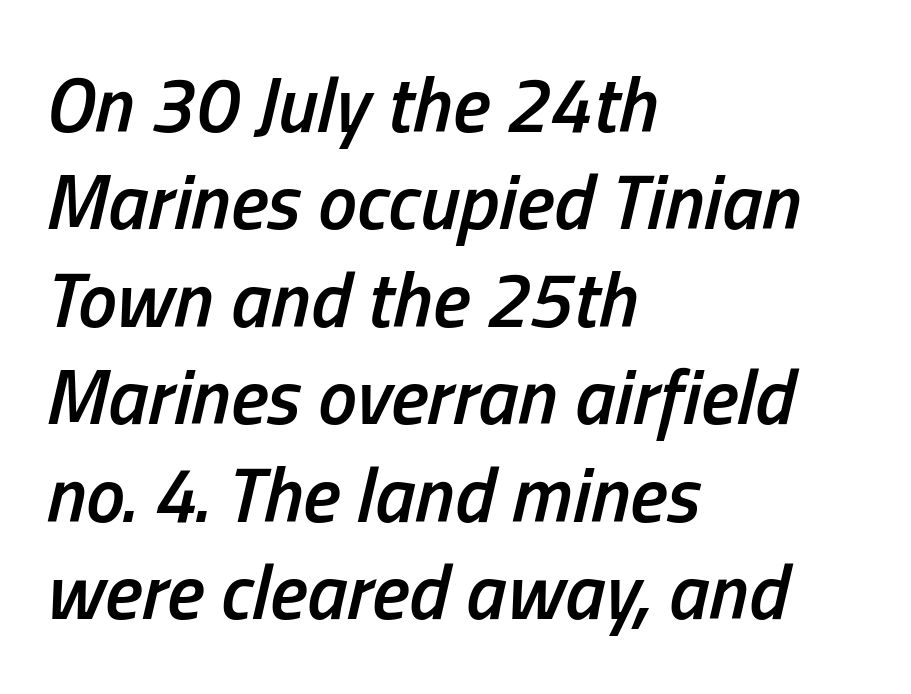
{"italic": "yes", "lean": "right", "slant_degrees": 13, "bold": "semi", "weight": "semibold", "width": "condensed", "stroke_contrast": "low", "x_height": "medium", "monospaced": "no", "underline": "no", "align": "left", "line_spacing": "normal", "line_spacing_ratio": 1.25, "letter_spacing": "normal", "letter_spacing_em": 0.0, "glyph_px": 78}
